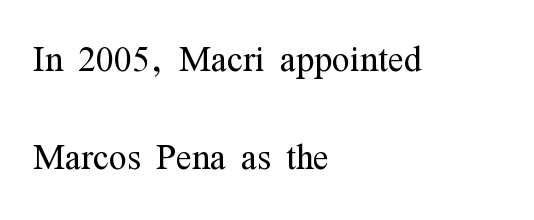
Q: Is the text bold? A: No.
Q: Is the text italic (slanted)? A: No, it is upright.
Q: Is the typeface a serif or a sans-serif typeface? A: Serif.
Q: Is the text underlined? A: No.
Q: How is the paragraph aligned? A: Left-aligned.
Q: Is the spacing between letters normal or unusually wide? A: Normal.
Q: Is the spacing between lines tight, normal or loose? A: Loose.
Q: Width (condensed, normal, or wide)? A: Condensed.
Q: Stroke contrast? A: Medium.
Q: x-height? A: Medium.
Q: Monospaced? A: No.
